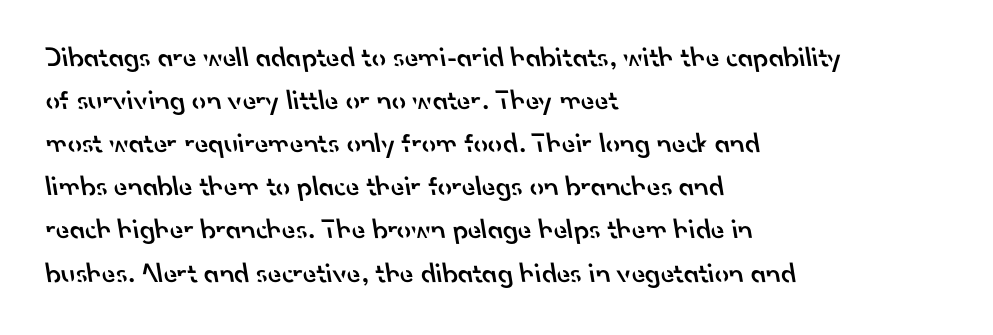
{"serif": "no", "bold": "semi", "weight": "semibold", "width": "normal", "stroke_contrast": "low", "x_height": "small", "monospaced": "no", "underline": "no", "align": "left", "line_spacing": "normal", "line_spacing_ratio": 1.54, "letter_spacing": "normal", "letter_spacing_em": 0.0, "glyph_px": 28}
